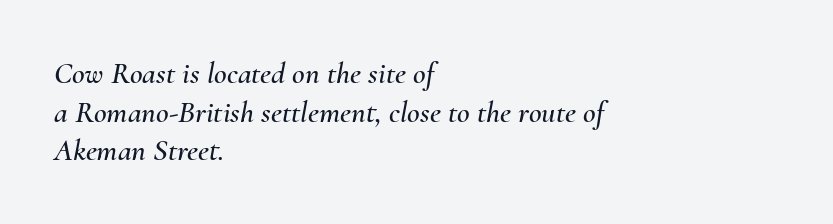
{"italic": "yes", "lean": "right", "slant_degrees": 10, "width": "normal", "stroke_contrast": "medium", "x_height": "small", "monospaced": "no", "underline": "no", "align": "left", "line_spacing": "normal", "line_spacing_ratio": 1.25, "letter_spacing": "normal", "letter_spacing_em": 0.0, "glyph_px": 31}
